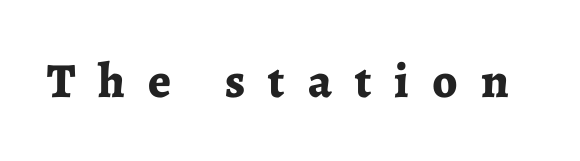
The image shows 49 px bold serif type, upright; set unusually wide letter spacing (+0.47 em), not underlined; low stroke contrast and a medium x-height.
